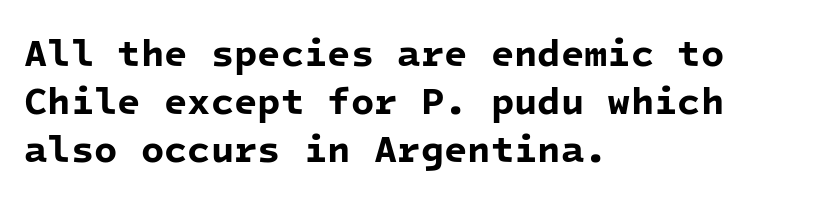
The image shows 38 px bold sans-serif type, monospaced; set left-aligned, normal line spacing (1.26x), normal letter spacing, not underlined; low stroke contrast and a medium x-height.
